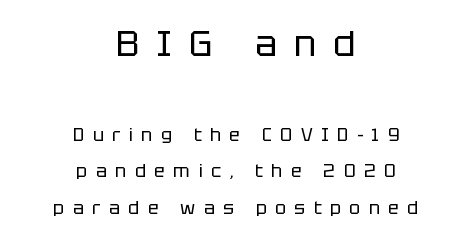
{"serif": "no", "italic": "no", "bold": "no", "weight": "regular", "width": "normal", "stroke_contrast": "low", "x_height": "large", "monospaced": "no", "underline": "no", "align": "center", "line_spacing": "loose", "line_spacing_ratio": 2.05, "letter_spacing": "wide", "letter_spacing_em": 0.47, "larger_block": "first", "size_ratio": 2.0, "glyph_px": 36}
